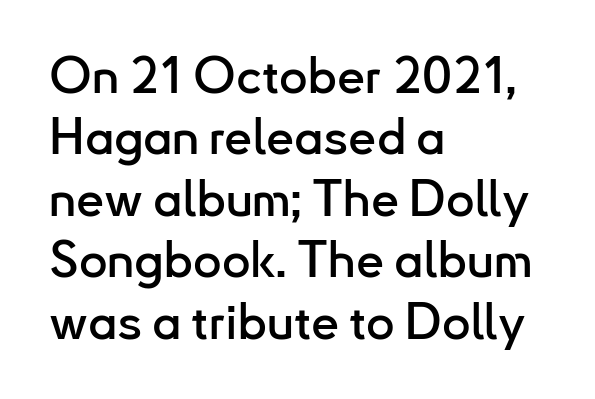
The image shows 50 px sans-serif type, upright; set left-aligned, line spacing 1.23x, normal letter spacing, not underlined; low stroke contrast and a small x-height.
